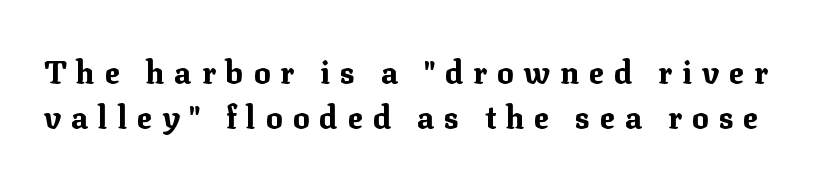
The image shows 31 px bold serif type, upright; set normal line spacing (1.46x), unusually wide letter spacing (+0.32 em), not underlined; medium stroke contrast and a medium x-height.
